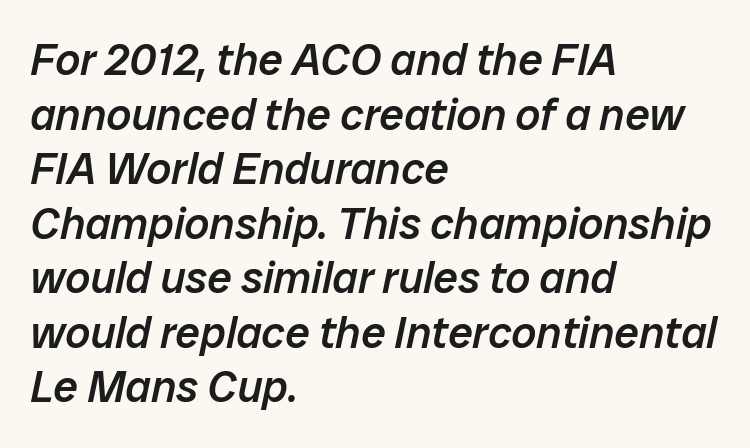
Q: Is the text bold? A: Semi-bold.
Q: Is the text italic (slanted)? A: Yes, it leans right by about 12 degrees.
Q: Is the text underlined? A: No.
Q: How is the paragraph aligned? A: Left-aligned.
Q: Is the spacing between letters normal or unusually wide? A: Normal.
Q: Width (condensed, normal, or wide)? A: Normal.
Q: Stroke contrast? A: Low.
Q: x-height? A: Medium.
Q: Monospaced? A: No.
